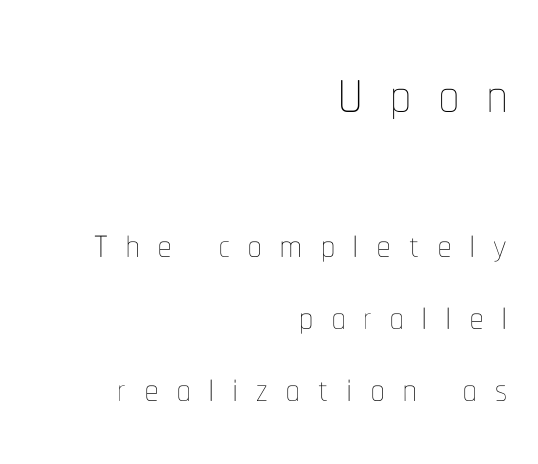
Q: Is the text bold? A: No.
Q: Is the text italic (slanted)? A: No, it is upright.
Q: Is the text underlined? A: No.
Q: How is the paragraph aligned? A: Right-aligned.
Q: Is the spacing between letters normal or unusually wide? A: Unusually wide.
Q: Is the spacing between lines tight, normal or loose? A: Normal.
Q: Which block of text is set in a larger size, the first (top) or the second (bottom)? A: The first (top) one.
Q: Width (condensed, normal, or wide)? A: Condensed.
Q: Stroke contrast? A: Low.
Q: x-height? A: Medium.
Q: Monospaced? A: No.
